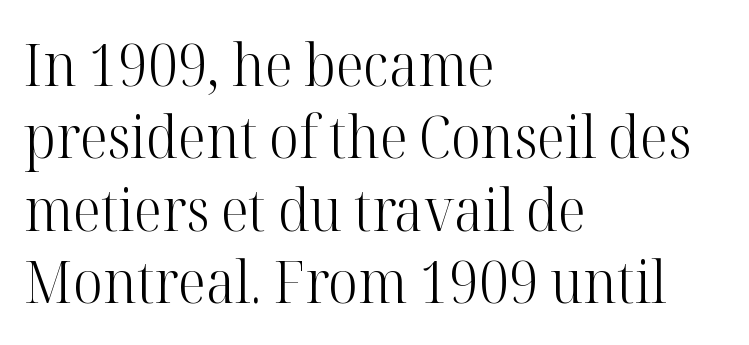
{"serif": "yes", "italic": "no", "bold": "no", "weight": "light", "width": "normal", "stroke_contrast": "high", "x_height": "medium", "monospaced": "no", "underline": "no", "align": "left", "line_spacing": "normal", "line_spacing_ratio": 1.25, "letter_spacing": "normal", "letter_spacing_em": 0.0, "glyph_px": 58}
